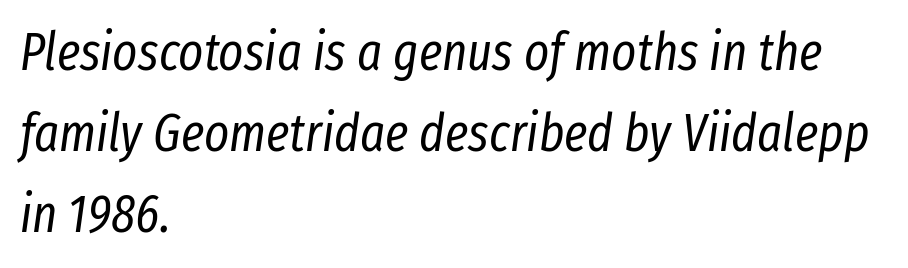
{"italic": "yes", "lean": "right", "slant_degrees": 8, "bold": "no", "weight": "regular", "width": "condensed", "stroke_contrast": "low", "x_height": "medium", "monospaced": "no", "underline": "no", "align": "left", "line_spacing": "normal", "line_spacing_ratio": 1.53, "letter_spacing": "normal", "letter_spacing_em": 0.0, "glyph_px": 53}
